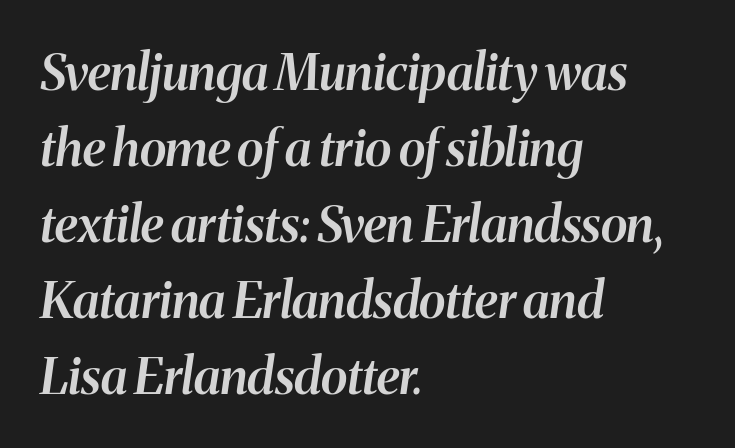
Q: Is the text bold? A: Semi-bold.
Q: Is the text italic (slanted)? A: Yes, it leans right by about 8 degrees.
Q: Is the text underlined? A: No.
Q: How is the paragraph aligned? A: Left-aligned.
Q: Is the spacing between letters normal or unusually wide? A: Normal.
Q: Is the spacing between lines tight, normal or loose? A: Normal.
Q: Width (condensed, normal, or wide)? A: Normal.
Q: Stroke contrast? A: Medium.
Q: x-height? A: Medium.
Q: Monospaced? A: No.
